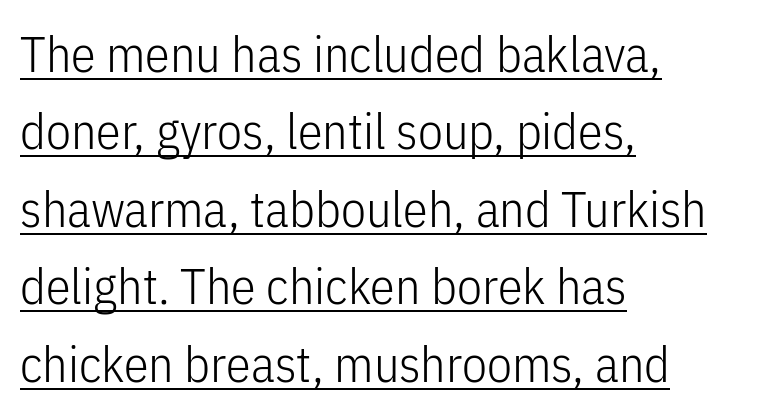
{"serif": "no", "italic": "no", "bold": "no", "weight": "light", "width": "condensed", "stroke_contrast": "low", "x_height": "medium", "monospaced": "no", "underline": "yes", "align": "left", "line_spacing": "normal", "line_spacing_ratio": 1.55, "letter_spacing": "normal", "letter_spacing_em": 0.0, "glyph_px": 50}
